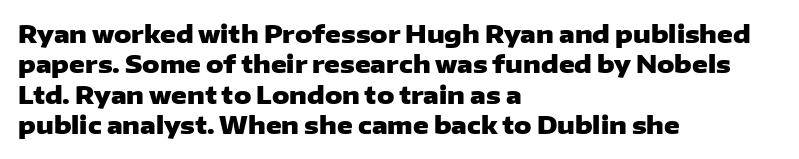
The image shows 24 px bold type, upright; set left-aligned, normal line spacing (1.27x), normal letter spacing, not underlined.
